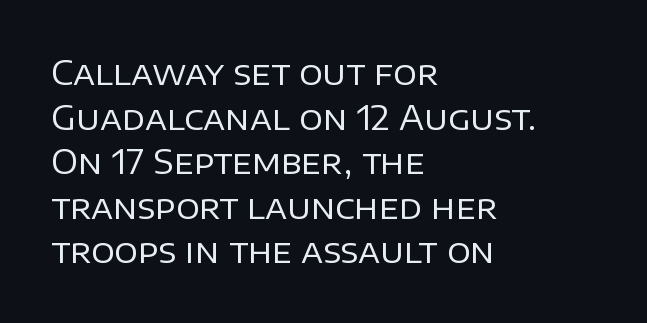
Think of a printed novel: that variable character pitch is what you see here. A light-to-regular cut is what we see here. Horizontal bands of white between lines are of average thickness. The letters carry no serifs — their stems end cleanly without finishing strokes. Line starts are locked; line ends wander.
